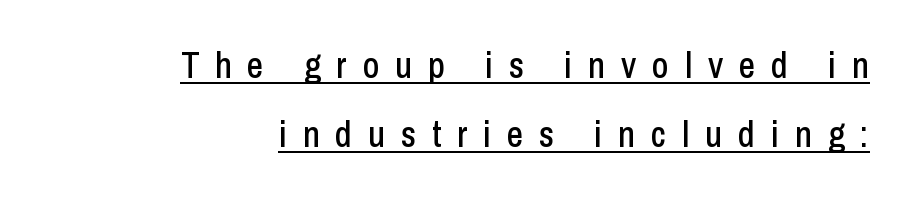
The image shows 36 px condensed sans-serif type, upright; set right-aligned, loose line spacing (1.91x), unusually wide letter spacing (+0.44 em), underlined; low stroke contrast and a medium x-height.
